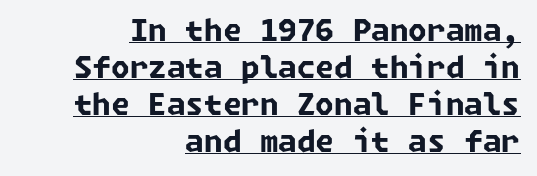
Words appear dense and cohesive because spacing is normal. Heavy-handed strokes throughout: this text is bold. Serif or sans? Sans — the stroke terminals are bare. Decoration check: the copy is underlined.
